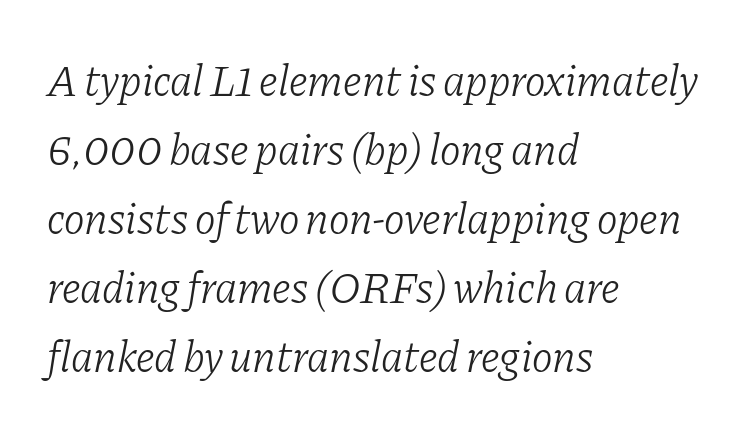
A clean baseline with only descenders dipping below it. Does the lettering tilt? It does — this is italic. On a weight scale, this lands at 450 or below. Where is the straight margin? On the left. The rendering uses a moderate line-height, typical for paragraphs.
